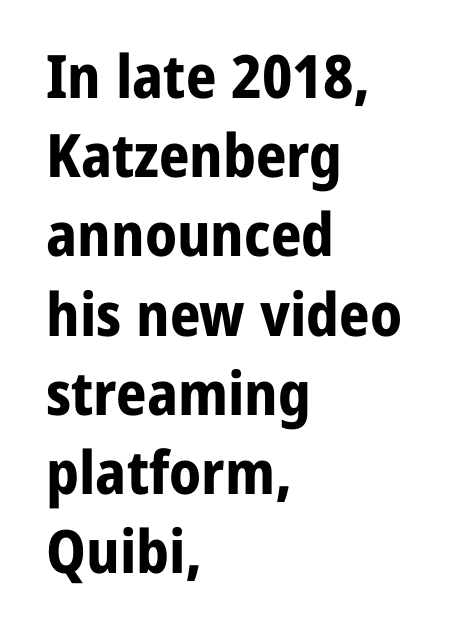
The image shows 60 px bold sans-serif type, upright; set left-aligned, normal line spacing (1.32x), normal letter spacing, not underlined; low stroke contrast and a medium x-height.
